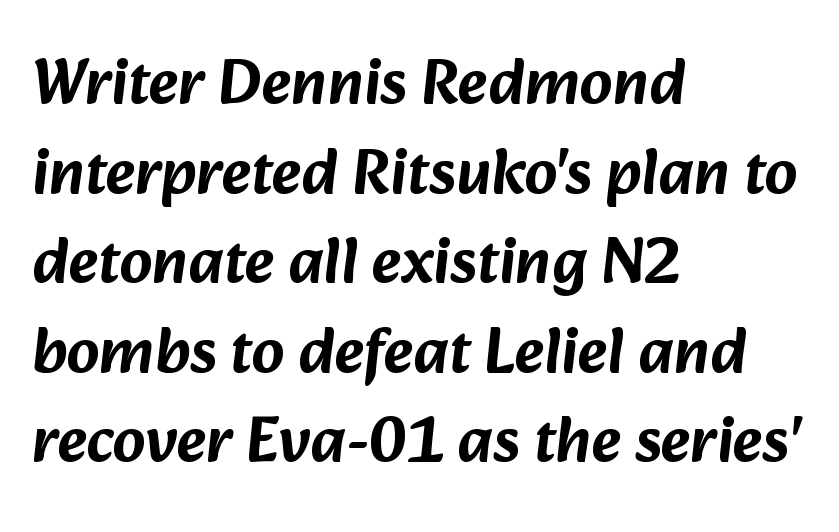
Q: Is the typeface a serif or a sans-serif typeface? A: Sans-serif.
Q: Is the text underlined? A: No.
Q: How is the paragraph aligned? A: Left-aligned.
Q: Is the spacing between letters normal or unusually wide? A: Normal.
Q: Is the spacing between lines tight, normal or loose? A: Normal.
Q: Width (condensed, normal, or wide)? A: Normal.
Q: Stroke contrast? A: Low.
Q: x-height? A: Medium.
Q: Monospaced? A: No.
